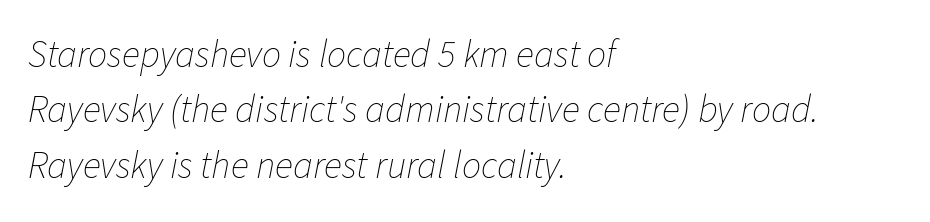
Q: Is the text bold? A: No.
Q: Is the text italic (slanted)? A: Yes, it leans right by about 11 degrees.
Q: Is the text underlined? A: No.
Q: How is the paragraph aligned? A: Left-aligned.
Q: Is the spacing between letters normal or unusually wide? A: Normal.
Q: Is the spacing between lines tight, normal or loose? A: Normal.
Q: Width (condensed, normal, or wide)? A: Normal.
Q: Stroke contrast? A: Low.
Q: x-height? A: Medium.
Q: Monospaced? A: No.
